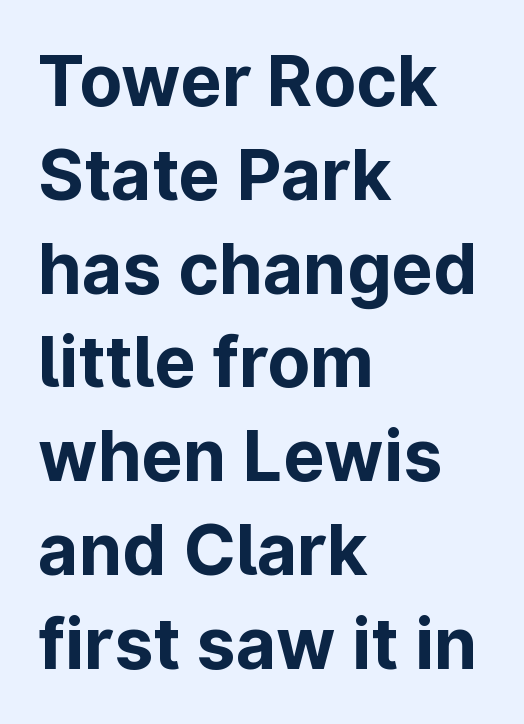
{"serif": "no", "italic": "no", "bold": "yes", "weight": "bold", "width": "normal", "stroke_contrast": "low", "x_height": "medium", "monospaced": "no", "underline": "no", "align": "left", "line_spacing": "normal", "line_spacing_ratio": 1.34, "letter_spacing": "normal", "letter_spacing_em": 0.0, "glyph_px": 70}
